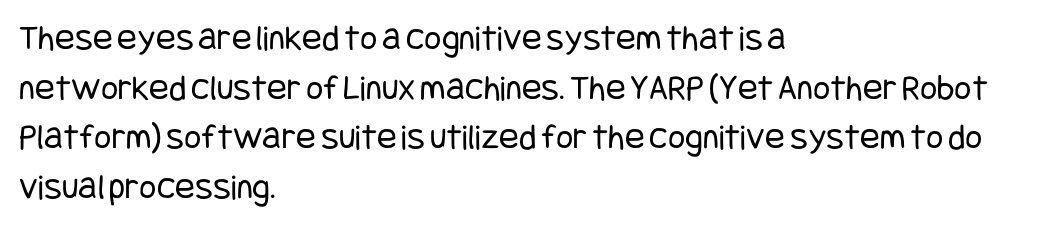
{"serif": "no", "italic": "no", "bold": "no", "weight": "regular", "width": "condensed", "stroke_contrast": "low", "x_height": "large", "underline": "no", "align": "left", "line_spacing": "normal", "line_spacing_ratio": 1.34, "letter_spacing": "normal", "letter_spacing_em": 0.0, "glyph_px": 37}
